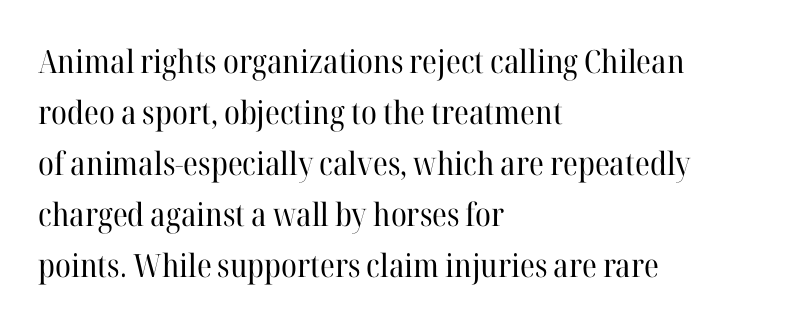
The image shows 32 px regular-weight serif type, upright; set left-aligned, normal line spacing (1.59x), normal letter spacing, not underlined; high stroke contrast and a medium x-height.
